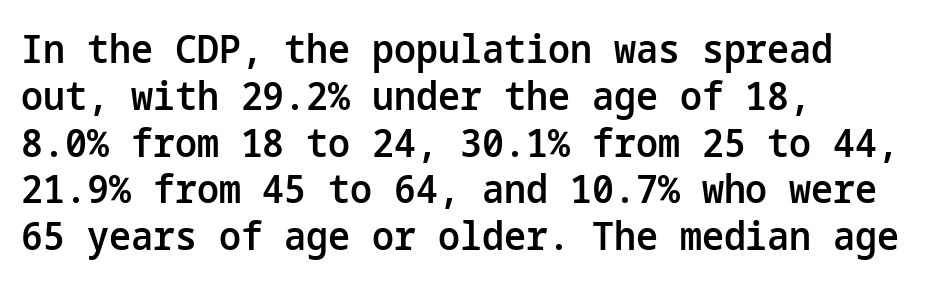
{"serif": "no", "italic": "no", "bold": "semi", "weight": "semibold", "width": "normal", "stroke_contrast": "low", "x_height": "medium", "underline": "no", "align": "left", "line_spacing_ratio": 1.2, "letter_spacing": "normal", "letter_spacing_em": 0.0, "glyph_px": 39}
